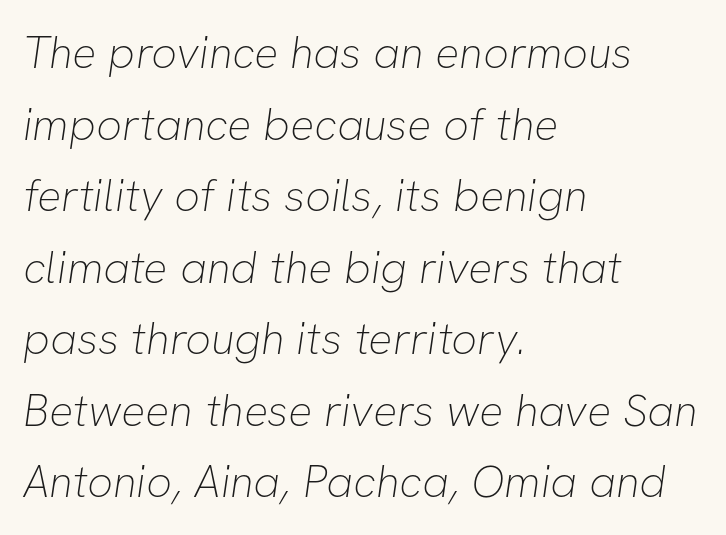
The image shows 45 px thin sans-serif type; set left-aligned, normal line spacing (1.59x), normal letter spacing, not underlined; low stroke contrast and a medium x-height.
